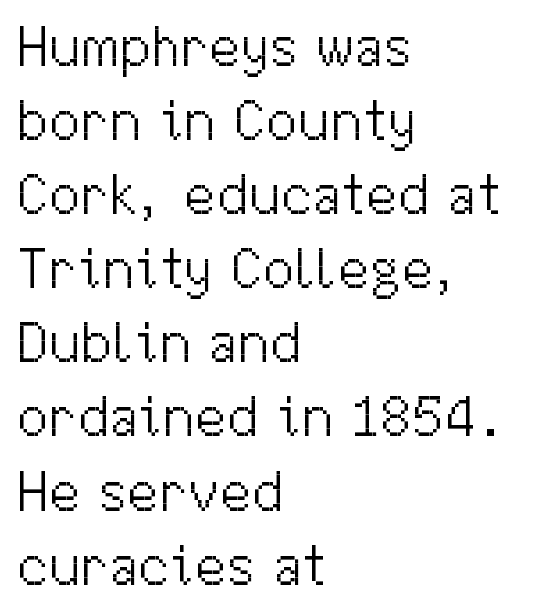
Q: Is the text bold? A: No.
Q: Is the text italic (slanted)? A: No, it is upright.
Q: Is the typeface a serif or a sans-serif typeface? A: Sans-serif.
Q: Is the text underlined? A: No.
Q: How is the paragraph aligned? A: Left-aligned.
Q: Is the spacing between letters normal or unusually wide? A: Normal.
Q: Is the spacing between lines tight, normal or loose? A: Normal.
Q: Width (condensed, normal, or wide)? A: Normal.
Q: Stroke contrast? A: Medium.
Q: x-height? A: Medium.
Q: Monospaced? A: No.
